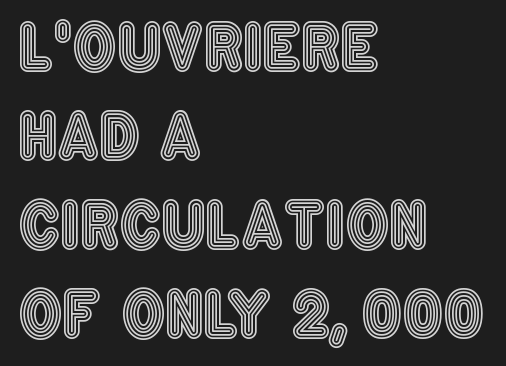
The image shows 61 px condensed type, upright; set left-aligned, normal line spacing (1.46x), normal letter spacing, not underlined; a large x-height.
